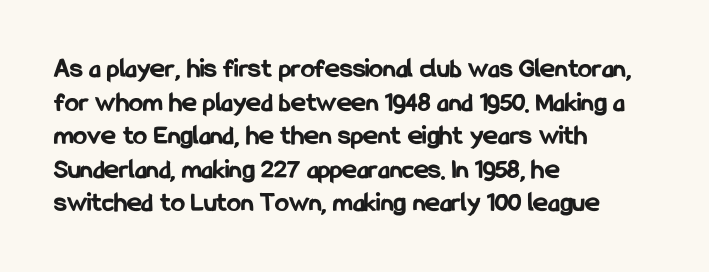
Underline: absent. Visually the block forms a straight wall on the left and a jagged coastline on the right. The axis of the letterforms is exactly vertical. This sample uses a sans-serif face. There is no visible air inserted between adjacent glyphs.
